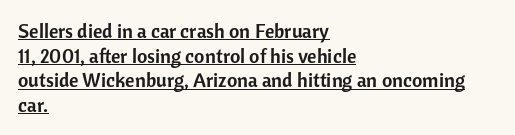
Q: Is the text italic (slanted)? A: No, it is upright.
Q: Is the text underlined? A: Yes.
Q: How is the paragraph aligned? A: Left-aligned.
Q: Is the spacing between letters normal or unusually wide? A: Normal.
